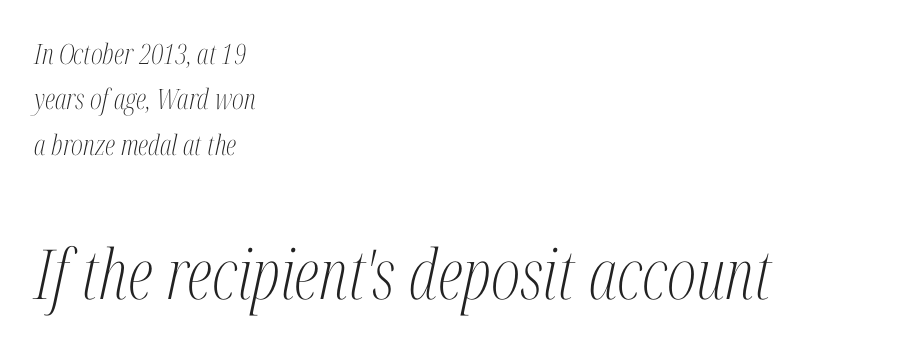
{"serif": "yes", "italic": "yes", "lean": "right", "slant_degrees": 12, "bold": "no", "weight": "light", "width": "condensed", "stroke_contrast": "medium", "x_height": "medium", "monospaced": "no", "underline": "no", "align": "left", "line_spacing": "normal", "line_spacing_ratio": 1.62, "letter_spacing": "normal", "letter_spacing_em": 0.0, "larger_block": "second", "size_ratio": 2.46, "glyph_px": 69}
